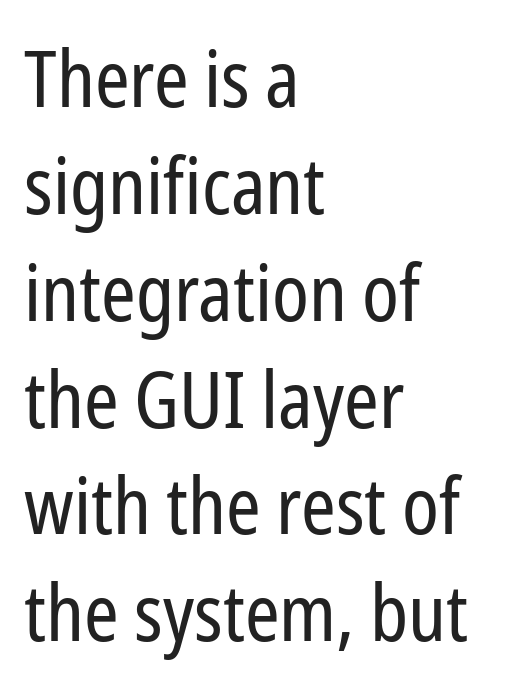
{"serif": "no", "italic": "no", "bold": "no", "weight": "regular", "width": "condensed", "stroke_contrast": "low", "x_height": "medium", "monospaced": "no", "underline": "no", "align": "left", "line_spacing": "normal", "line_spacing_ratio": 1.37, "letter_spacing": "normal", "letter_spacing_em": 0.0, "glyph_px": 78}
